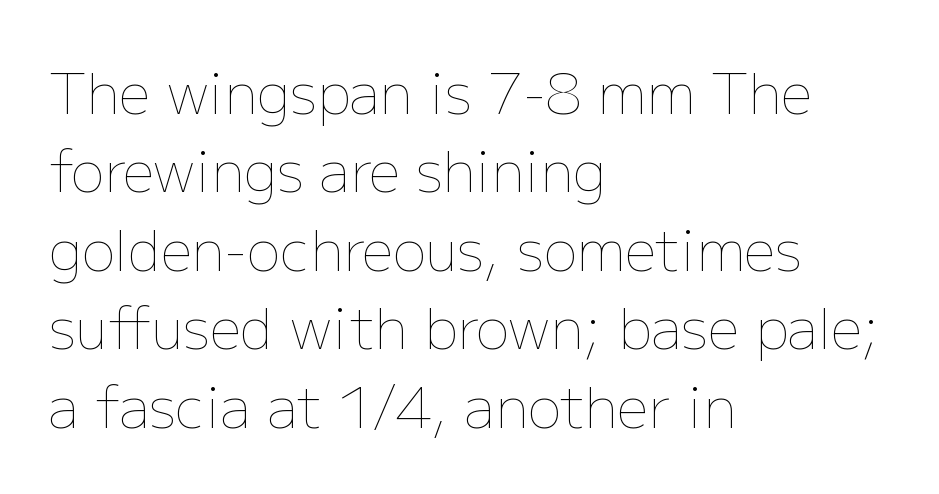
The image shows 56 px thin type, upright; set left-aligned, normal line spacing (1.4x), normal letter spacing, not underlined; low stroke contrast and a medium x-height.
